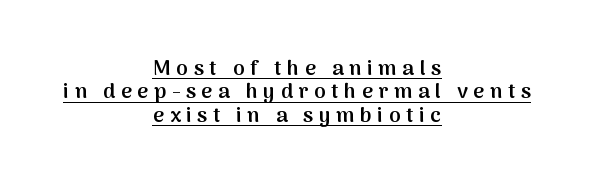
Neither beginnings nor endings align; midpoints do. The tracking jumps out immediately: characters are airy and widely separated. These words are printed semibold, heavier than regular yet not bold. Reading down the column, the eye jumps only a short way to each next line. Like a heading marked for emphasis, these lines bear an underscore. When letters stand straight like this, we call the style roman or upright.
